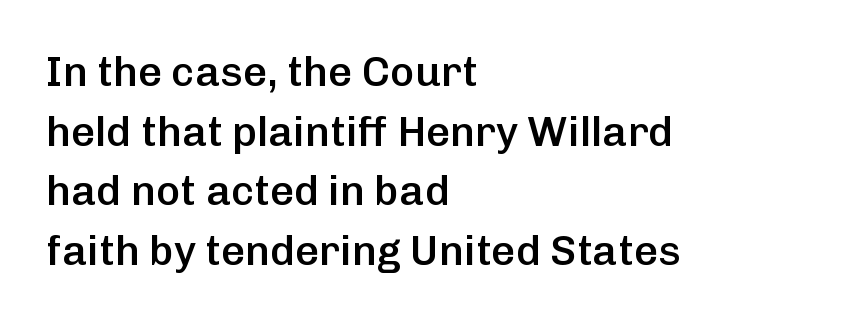
{"serif": "no", "italic": "no", "bold": "semi", "weight": "semibold", "width": "normal", "stroke_contrast": "low", "x_height": "medium", "monospaced": "no", "underline": "no", "align": "left", "line_spacing": "normal", "line_spacing_ratio": 1.42, "letter_spacing": "normal", "letter_spacing_em": 0.0, "glyph_px": 42}
